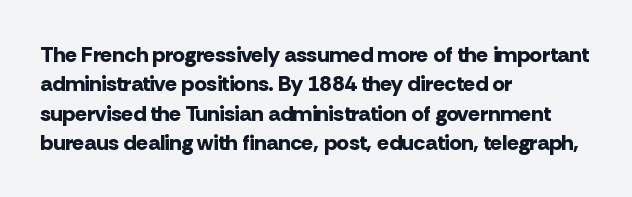
{"italic": "no", "bold": "yes", "underline": "no", "align": "left", "line_spacing": "normal", "line_spacing_ratio": 1.33, "letter_spacing": "normal", "letter_spacing_em": 0.0, "glyph_px": 22}
